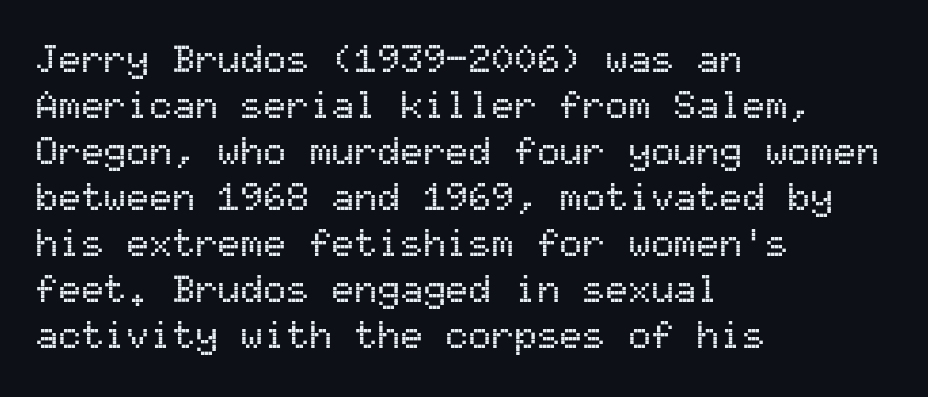
{"serif": "no", "italic": "no", "width": "normal", "stroke_contrast": "medium", "x_height": "medium", "monospaced": "yes", "underline": "no", "align": "left", "line_spacing_ratio": 1.21, "letter_spacing": "normal", "letter_spacing_em": 0.0, "glyph_px": 38}
